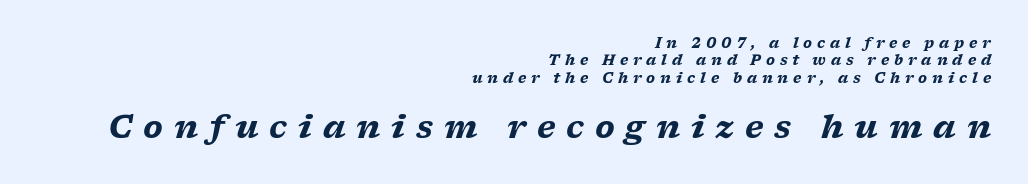
A student would call this right alignment; a typographer would say flush right, rag left. This sample uses a serif face. The face used here is proportionally spaced, like ordinary book or web type. Two sizes are in play, and the larger belongs to the second block. Observe the wide spacing: letters keep a clear distance from each other.
